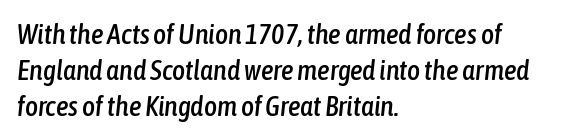
The image shows 28 px condensed type, italic (leaning right); set left-aligned, normal line spacing (1.28x), normal letter spacing, not underlined; low stroke contrast and a medium x-height.
